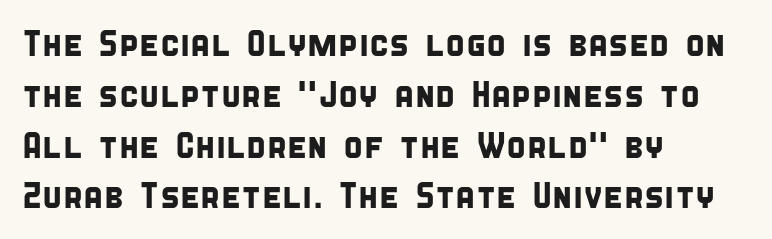
The image shows 36 px condensed sans-serif type; set left-aligned, normal line spacing (1.41x), normal letter spacing, not underlined; low stroke contrast and a large x-height.
